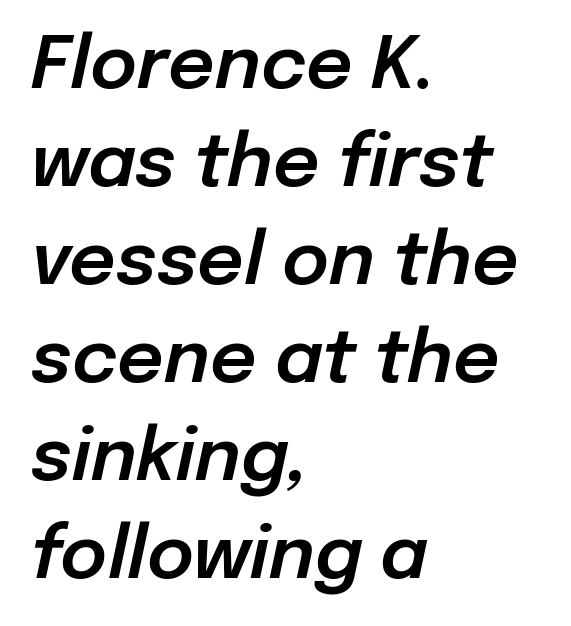
The image shows 72 px text type, italic (leaning right); set left-aligned, normal line spacing (1.36x), normal letter spacing, not underlined; low stroke contrast and a medium x-height.
